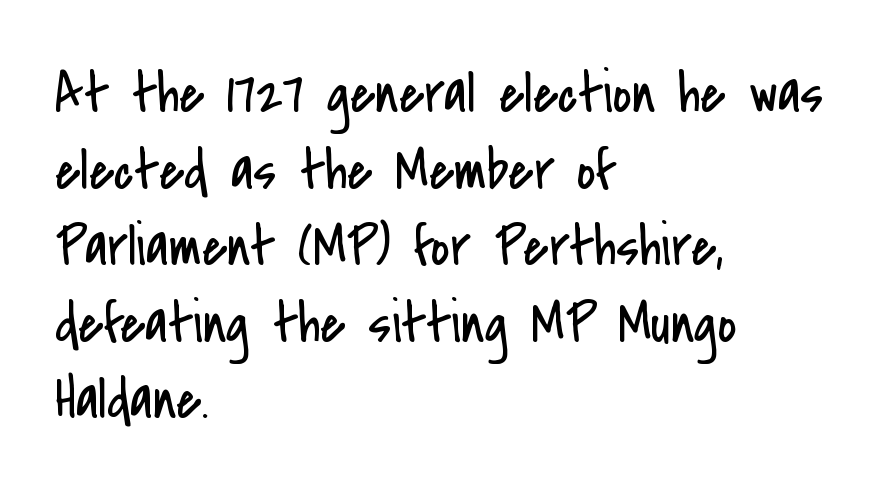
The image shows 58 px regular-weight, condensed sans-serif type, upright; set left-aligned, normal line spacing (1.32x), normal letter spacing, not underlined; low stroke contrast and a small x-height.
